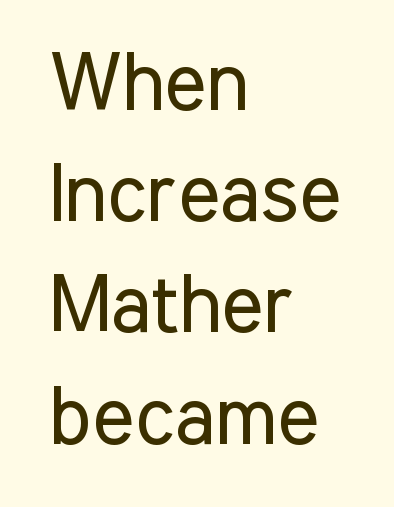
{"serif": "no", "italic": "no", "bold": "no", "weight": "regular", "width": "condensed", "stroke_contrast": "low", "x_height": "medium", "monospaced": "no", "underline": "no", "align": "left", "line_spacing": "normal", "line_spacing_ratio": 1.39, "letter_spacing": "normal", "letter_spacing_em": 0.0, "glyph_px": 80}
